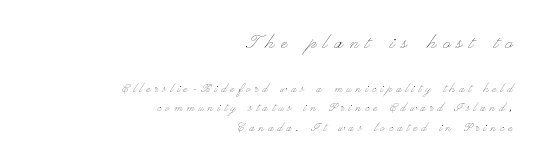
Here the first block reads like a headline and the second like body copy. There is plenty of visible air inserted between adjacent glyphs. Typeset ragged left — the right edge is the straight one. This rendering features lettering with no underline. The face looks like a standard text weight, possibly lighter.
